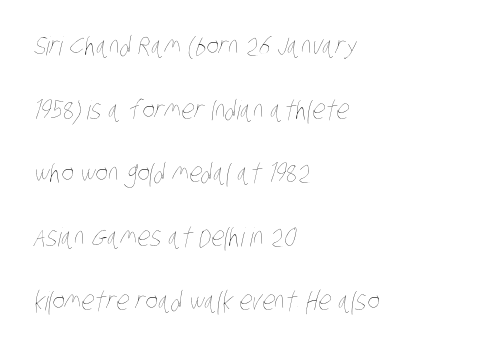
Glyph-to-glyph distance matches everyday printed text. Beneath every word, the page is bare. Vertically, the passage feels expansive, rows floating well apart. A student would call this left alignment; a typographer would say flush left, rag right. This is not heavy type; no bold has been used.
